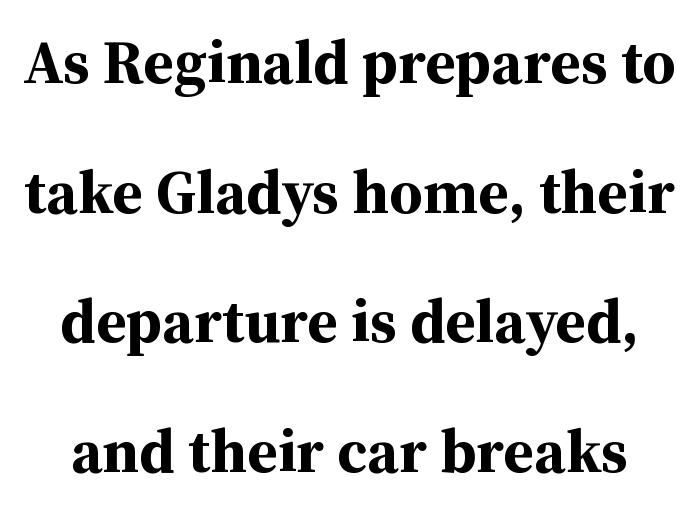
The image shows 62 px bold serif type, upright; set loose line spacing (2.09x), normal letter spacing, not underlined; medium stroke contrast and a medium x-height.
